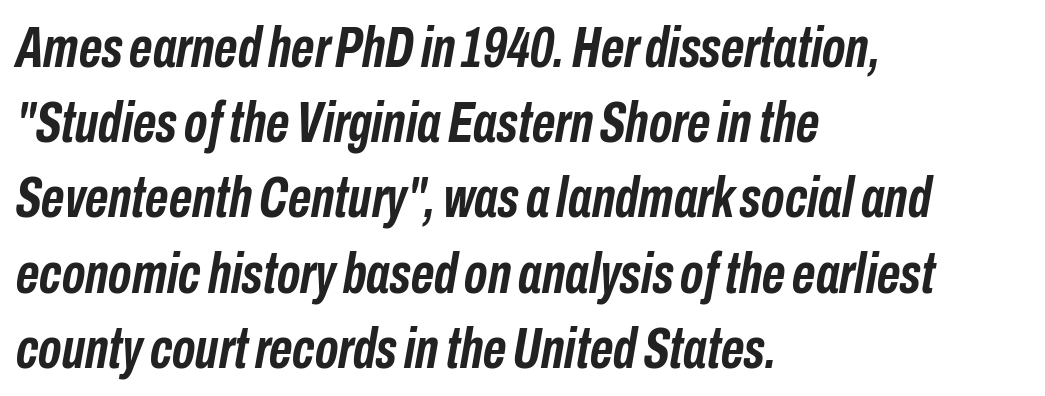
The image shows 57 px semibold, condensed type, italic (leaning right); set left-aligned, normal line spacing (1.32x), normal letter spacing, not underlined; low stroke contrast and a medium x-height.
